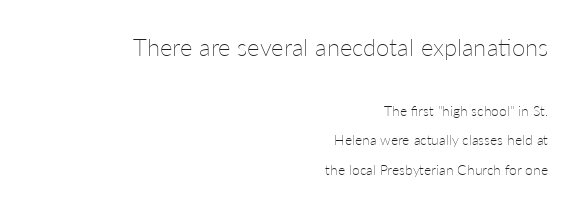
The lines are quadded right. Words float on clear page, feet unadorned. Airy leading. The horizontal fit of the characters is conventional and even. The typesetting does not lean heavy: it is not bold.
